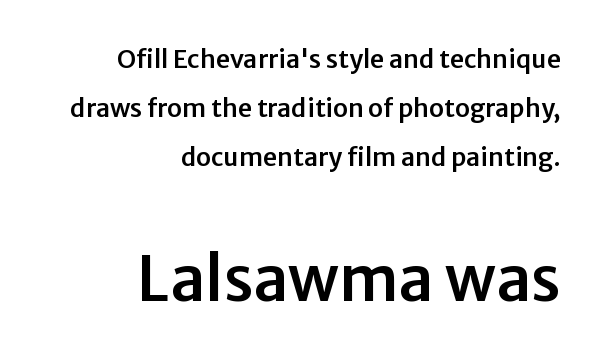
{"serif": "no", "italic": "no", "width": "normal", "stroke_contrast": "low", "x_height": "medium", "monospaced": "no", "underline": "no", "align": "right", "line_spacing": "loose", "line_spacing_ratio": 1.96, "letter_spacing": "normal", "letter_spacing_em": 0.0, "larger_block": "second", "size_ratio": 2.48, "glyph_px": 62}
